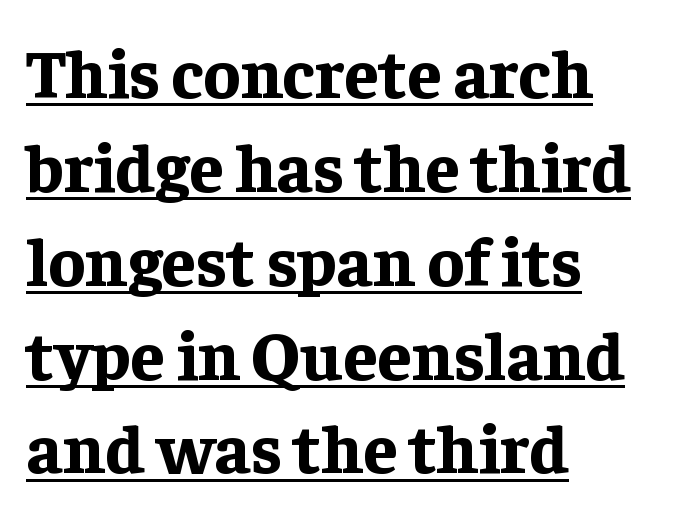
{"serif": "yes", "italic": "no", "bold": "yes", "weight": "bold", "width": "normal", "stroke_contrast": "low", "x_height": "medium", "monospaced": "no", "underline": "yes", "align": "left", "line_spacing": "normal", "line_spacing_ratio": 1.36, "letter_spacing": "normal", "letter_spacing_em": 0.0, "glyph_px": 69}
